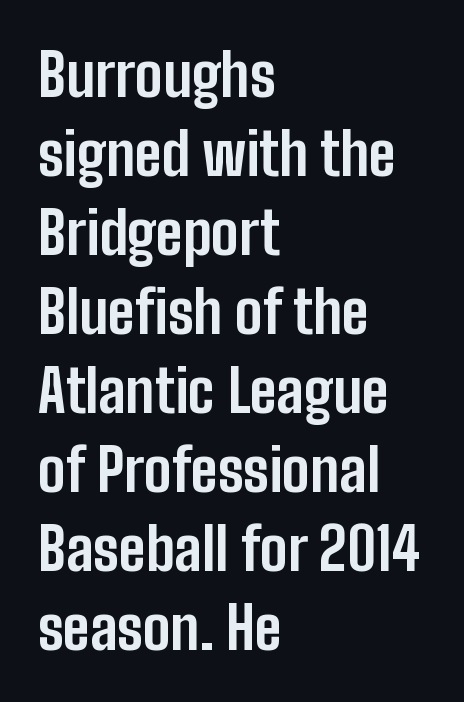
Q: Is the text bold? A: Yes.
Q: Is the text italic (slanted)? A: No, it is upright.
Q: Is the typeface a serif or a sans-serif typeface? A: Sans-serif.
Q: Is the text underlined? A: No.
Q: How is the paragraph aligned? A: Left-aligned.
Q: Is the spacing between letters normal or unusually wide? A: Normal.
Q: Is the spacing between lines tight, normal or loose? A: Normal.
Q: Width (condensed, normal, or wide)? A: Condensed.
Q: Stroke contrast? A: Low.
Q: x-height? A: Medium.
Q: Monospaced? A: No.
